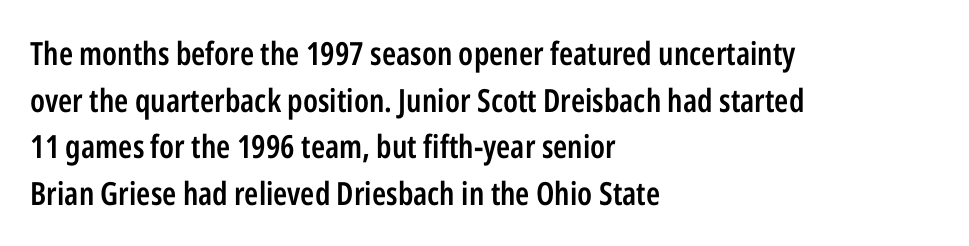
Q: Is the text bold? A: Semi-bold.
Q: Is the text italic (slanted)? A: No, it is upright.
Q: Is the typeface a serif or a sans-serif typeface? A: Sans-serif.
Q: Is the text underlined? A: No.
Q: How is the paragraph aligned? A: Left-aligned.
Q: Is the spacing between letters normal or unusually wide? A: Normal.
Q: Is the spacing between lines tight, normal or loose? A: Normal.
Q: Width (condensed, normal, or wide)? A: Condensed.
Q: Stroke contrast? A: Low.
Q: x-height? A: Medium.
Q: Monospaced? A: No.
